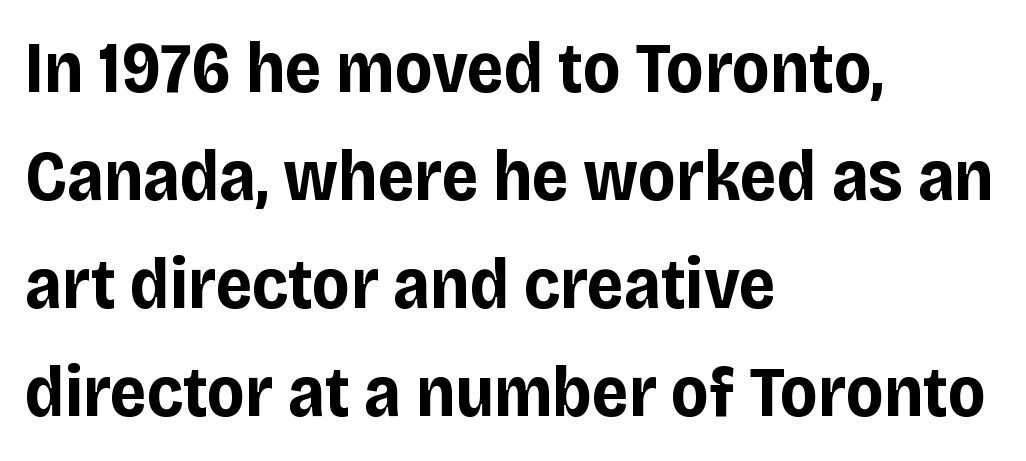
Casual observation: everything's shoved over to the left. Every character sits straight up, as roman type does. Nothing sits at the stroke ends, so this counts as sans-serif. Nobody touched the tracking dial on this one.
